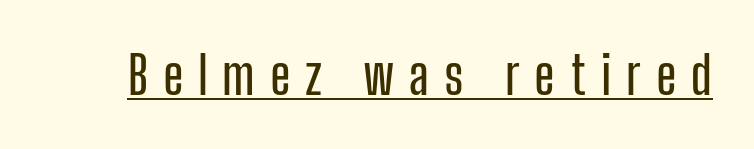
Think of a printed novel: that variable character pitch is what you see here. Regarding serifs, this sample does without them. Each word looks stretched out because of the extra space between its letters. Check the space under the baseline: a stroke is drawn there. Do the letters lean? They stand straight.
